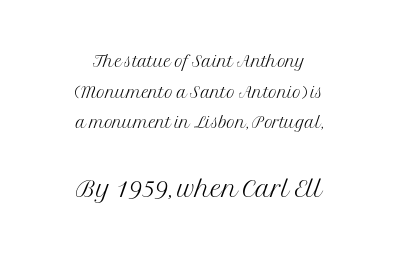
This sample keeps an unexceptional amount of space between lines. The letters advance in unequal steps, a hallmark of proportional type. The typesetting does not lean heavy: it is not bold. The specimen omits any rule beneath the text block's lines. Does the bottom block carry the larger type? Yes, it does.
